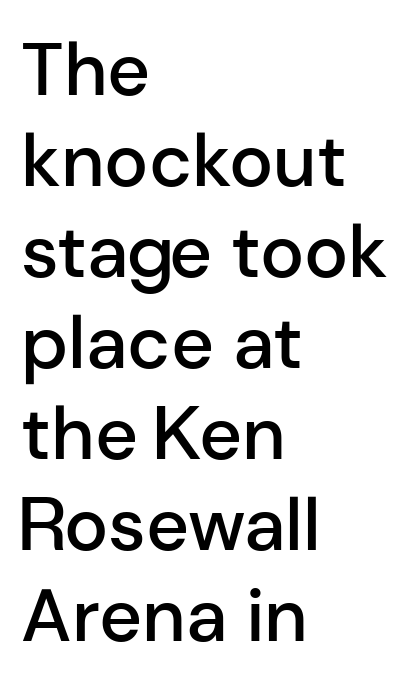
Q: Is the text bold? A: Semi-bold.
Q: Is the text italic (slanted)? A: No, it is upright.
Q: Is the typeface a serif or a sans-serif typeface? A: Sans-serif.
Q: Is the text underlined? A: No.
Q: How is the paragraph aligned? A: Left-aligned.
Q: Is the spacing between letters normal or unusually wide? A: Normal.
Q: Width (condensed, normal, or wide)? A: Normal.
Q: Stroke contrast? A: Low.
Q: x-height? A: Medium.
Q: Monospaced? A: No.
